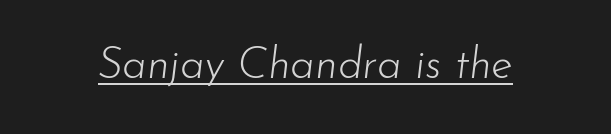
{"italic": "yes", "lean": "right", "slant_degrees": 7, "bold": "no", "weight": "light", "width": "normal", "stroke_contrast": "low", "x_height": "small", "monospaced": "no", "underline": "yes", "letter_spacing": "normal", "letter_spacing_em": 0.0, "glyph_px": 44}
